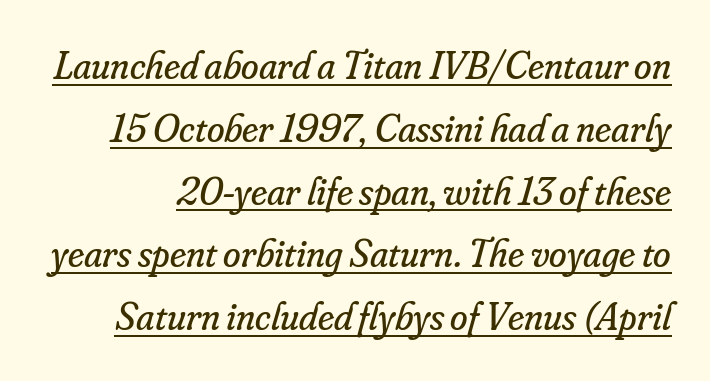
{"serif": "yes", "italic": "yes", "lean": "right", "slant_degrees": 16, "bold": "no", "weight": "regular", "width": "normal", "stroke_contrast": "low", "x_height": "small", "monospaced": "no", "underline": "yes", "line_spacing": "normal", "line_spacing_ratio": 1.57, "letter_spacing": "normal", "letter_spacing_em": 0.0, "glyph_px": 40}
